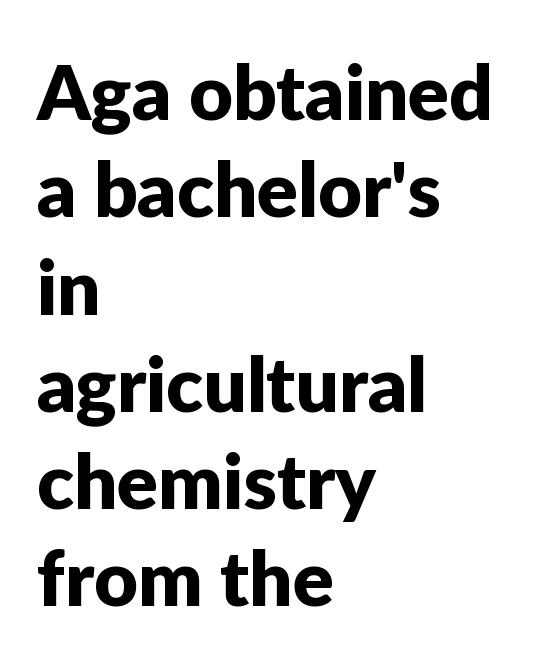
{"serif": "no", "italic": "no", "width": "normal", "stroke_contrast": "low", "x_height": "medium", "monospaced": "no", "underline": "no", "align": "left", "line_spacing": "normal", "line_spacing_ratio": 1.28, "letter_spacing": "normal", "letter_spacing_em": 0.0, "glyph_px": 76}
